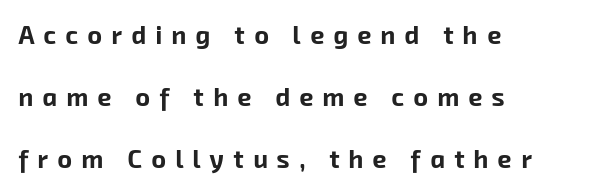
The image shows 25 px bold type; set left-aligned, loose line spacing (2.48x), unusually wide letter spacing (+0.37 em), not underlined.
